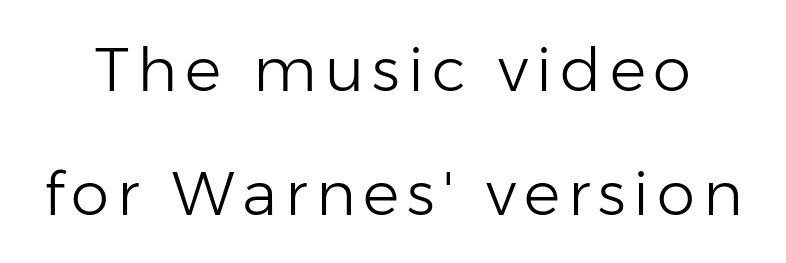
Quick note: underline off. Whoever set this chose breathing room over compactness in the vertical rhythm. Does the type have serifs? No, each stem ends abruptly. Spacing verdict: proportional, widths tailored to each character.
